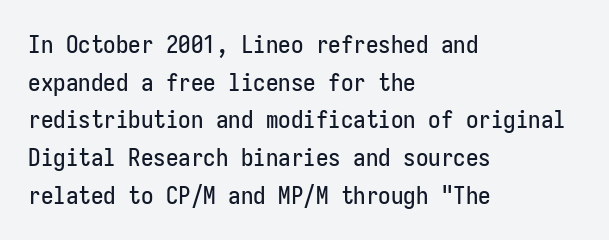
Descender tails drop into unmarked territory. If you drew a ruler down the left edge, every line would touch it. Nope, not italic — everything's standing straight. Successive baselines arrive at the customary interval. Tracking value appears to be zero — textbook default spacing.
